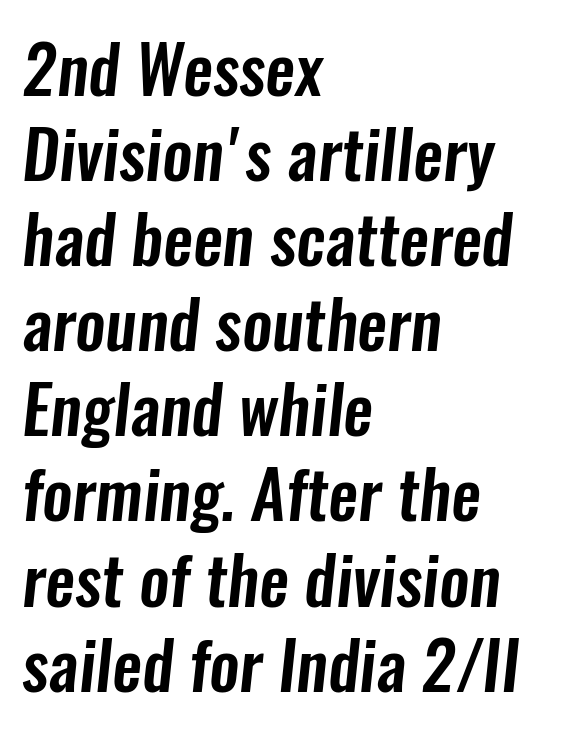
{"serif": "no", "width": "condensed", "stroke_contrast": "low", "x_height": "medium", "monospaced": "no", "underline": "no", "align": "left", "line_spacing": "normal", "line_spacing_ratio": 1.27, "letter_spacing": "normal", "letter_spacing_em": 0.0, "glyph_px": 67}
